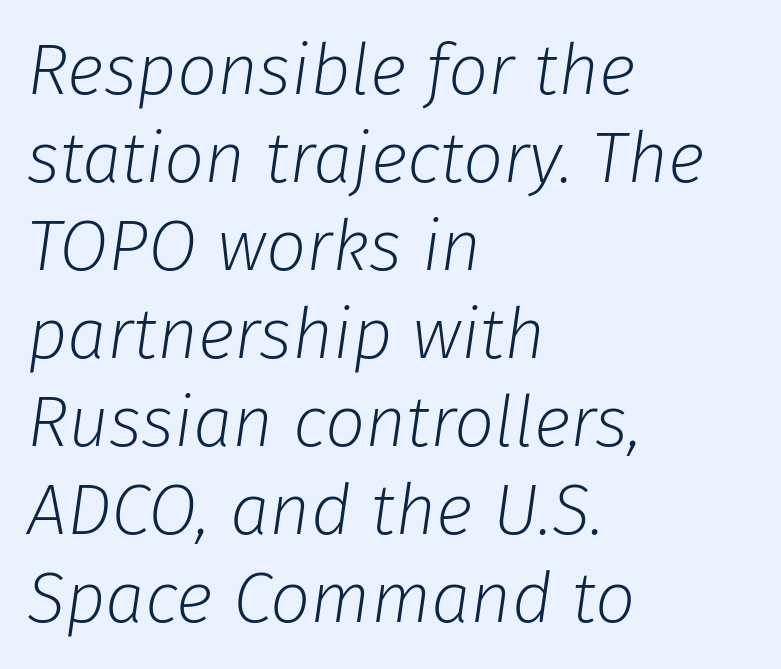
{"italic": "yes", "lean": "right", "slant_degrees": 8, "bold": "no", "weight": "light", "width": "normal", "stroke_contrast": "low", "x_height": "medium", "monospaced": "no", "underline": "no", "align": "left", "line_spacing_ratio": 1.24, "letter_spacing": "normal", "letter_spacing_em": 0.0, "glyph_px": 71}
